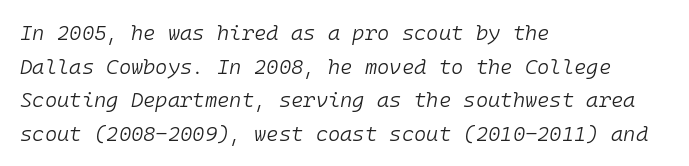
Q: Is the text bold? A: No.
Q: Is the text italic (slanted)? A: Yes, it leans right by about 10 degrees.
Q: Is the text underlined? A: No.
Q: How is the paragraph aligned? A: Left-aligned.
Q: Is the spacing between letters normal or unusually wide? A: Normal.
Q: Is the spacing between lines tight, normal or loose? A: Normal.
